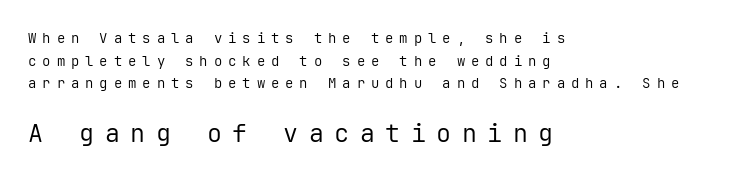
{"italic": "no", "bold": "no", "underline": "no", "align": "left", "line_spacing": "normal", "line_spacing_ratio": 1.61, "letter_spacing": "wide", "letter_spacing_em": 0.42, "larger_block": "second", "size_ratio": 1.79, "glyph_px": 25}
